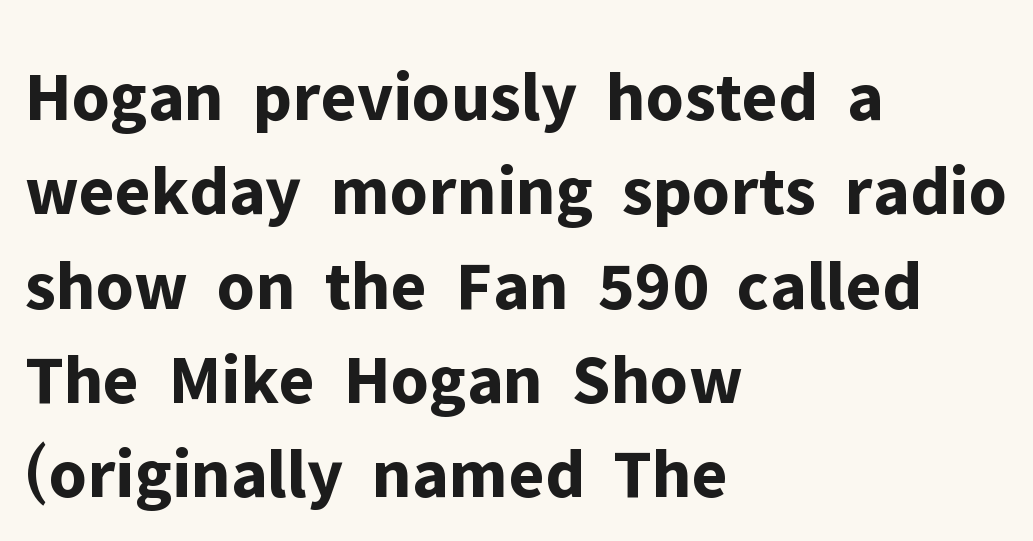
{"serif": "no", "italic": "no", "bold": "yes", "weight": "bold", "width": "normal", "stroke_contrast": "low", "x_height": "medium", "monospaced": "no", "underline": "no", "align": "left", "line_spacing": "normal", "line_spacing_ratio": 1.31, "letter_spacing": "normal", "letter_spacing_em": 0.0, "glyph_px": 72}
